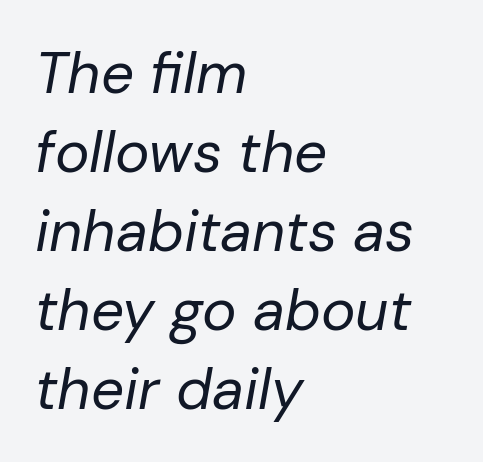
{"italic": "yes", "lean": "right", "slant_degrees": 10, "bold": "no", "weight": "regular", "width": "normal", "stroke_contrast": "low", "x_height": "medium", "monospaced": "no", "underline": "no", "align": "left", "line_spacing": "normal", "line_spacing_ratio": 1.36, "letter_spacing": "normal", "letter_spacing_em": 0.0, "glyph_px": 58}
